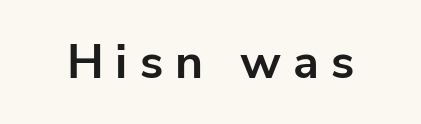
The image shows 48 px bold sans-serif type, upright; set unusually wide letter spacing (+0.25 em), not underlined; low stroke contrast and a medium x-height.
